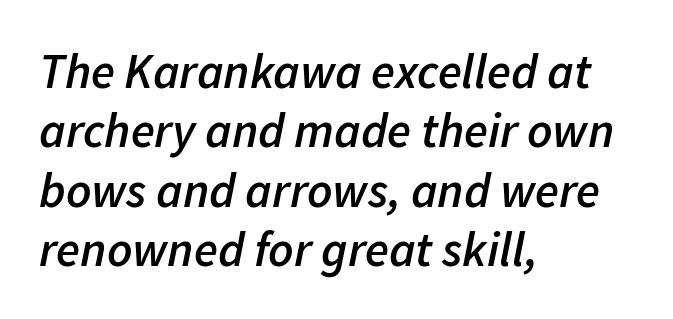
{"italic": "yes", "lean": "right", "slant_degrees": 11, "bold": "semi", "weight": "semibold", "width": "normal", "stroke_contrast": "low", "x_height": "medium", "monospaced": "no", "underline": "no", "align": "left", "line_spacing_ratio": 1.21, "letter_spacing": "normal", "letter_spacing_em": 0.0, "glyph_px": 49}
